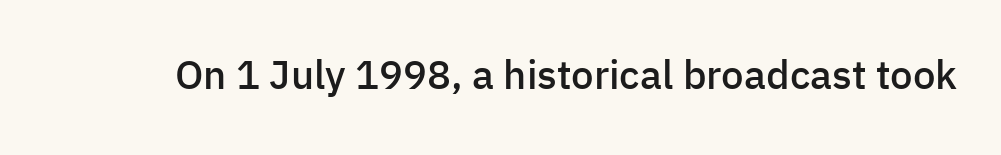
Q: Is the text bold? A: Semi-bold.
Q: Is the text italic (slanted)? A: No, it is upright.
Q: Is the typeface a serif or a sans-serif typeface? A: Sans-serif.
Q: Is the text underlined? A: No.
Q: Is the spacing between letters normal or unusually wide? A: Normal.
Q: Width (condensed, normal, or wide)? A: Normal.
Q: Stroke contrast? A: Low.
Q: x-height? A: Medium.
Q: Monospaced? A: No.
